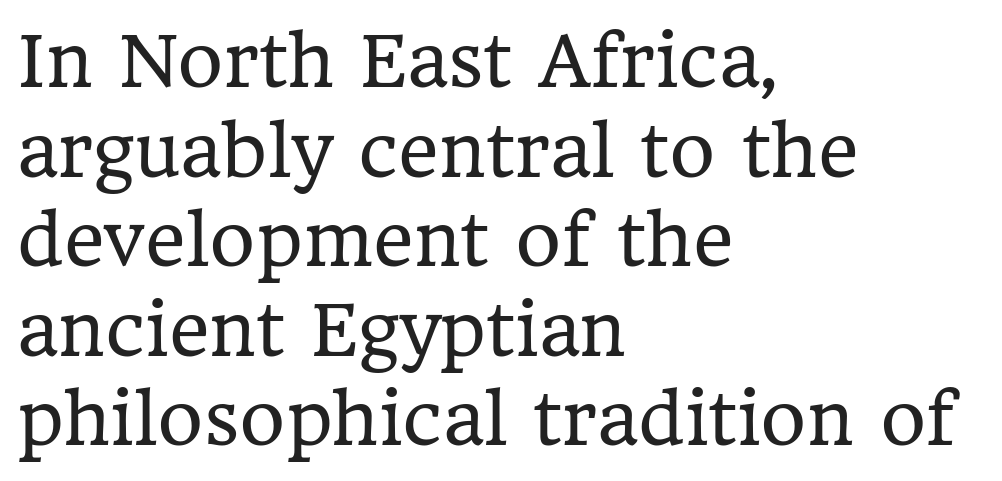
Do the characters align in a grid? No, the font is proportional. Leading: standard. No letter is thick-stroked: the sample isn't bold. To sum up the face: it has serifs. Every stem runs plumb, perpendicular to the baseline. Beneath every word, the page is bare.
